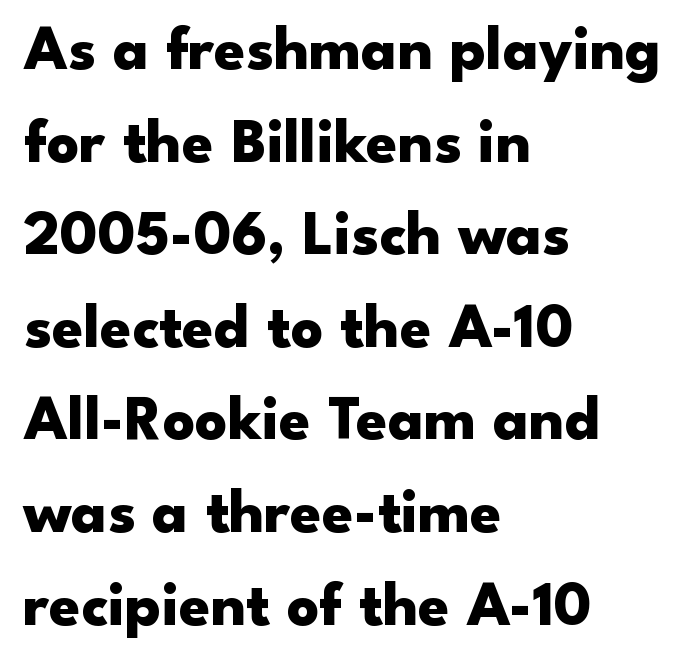
Q: Is the text bold? A: Yes.
Q: Is the text italic (slanted)? A: No, it is upright.
Q: Is the typeface a serif or a sans-serif typeface? A: Sans-serif.
Q: Is the text underlined? A: No.
Q: How is the paragraph aligned? A: Left-aligned.
Q: Is the spacing between letters normal or unusually wide? A: Normal.
Q: Is the spacing between lines tight, normal or loose? A: Normal.
Q: Width (condensed, normal, or wide)? A: Wide.
Q: Stroke contrast? A: Low.
Q: x-height? A: Small.
Q: Monospaced? A: No.
